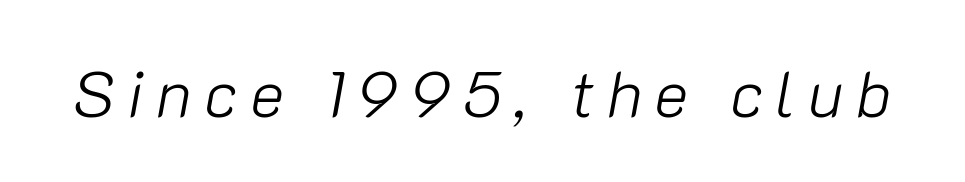
{"italic": "yes", "lean": "right", "slant_degrees": 10, "bold": "no", "weight": "light", "width": "normal", "stroke_contrast": "low", "x_height": "medium", "monospaced": "no", "underline": "no", "glyph_px": 65}
